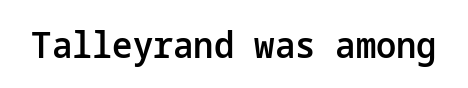
Q: Is the text bold? A: Semi-bold.
Q: Is the text italic (slanted)? A: No, it is upright.
Q: Is the typeface a serif or a sans-serif typeface? A: Sans-serif.
Q: Is the text underlined? A: No.
Q: Is the spacing between letters normal or unusually wide? A: Normal.
Q: Width (condensed, normal, or wide)? A: Normal.
Q: Stroke contrast? A: Low.
Q: x-height? A: Medium.
